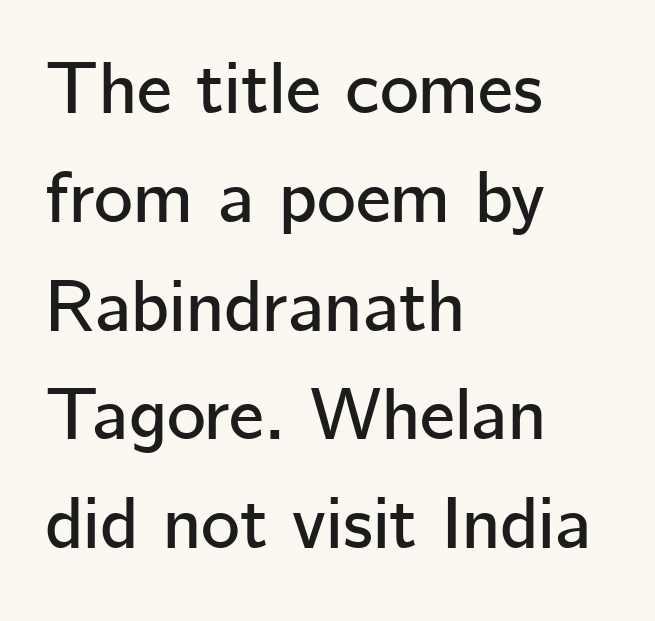
Q: Is the text italic (slanted)? A: No, it is upright.
Q: Is the typeface a serif or a sans-serif typeface? A: Sans-serif.
Q: Is the text underlined? A: No.
Q: How is the paragraph aligned? A: Left-aligned.
Q: Is the spacing between letters normal or unusually wide? A: Normal.
Q: Is the spacing between lines tight, normal or loose? A: Normal.
Q: Width (condensed, normal, or wide)? A: Normal.
Q: Stroke contrast? A: Low.
Q: x-height? A: Medium.
Q: Monospaced? A: No.
